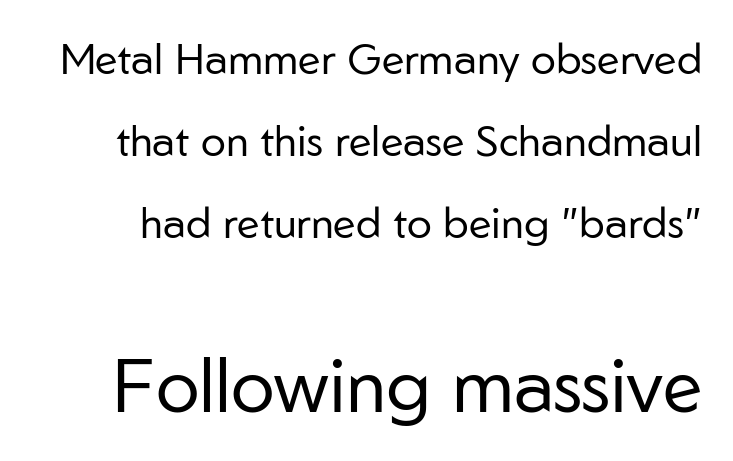
The image shows 74 px regular-weight sans-serif type, upright; set loose line spacing (1.95x), normal letter spacing, not underlined; the second (bottom) block is 1.76x larger; low stroke contrast and a medium x-height.
